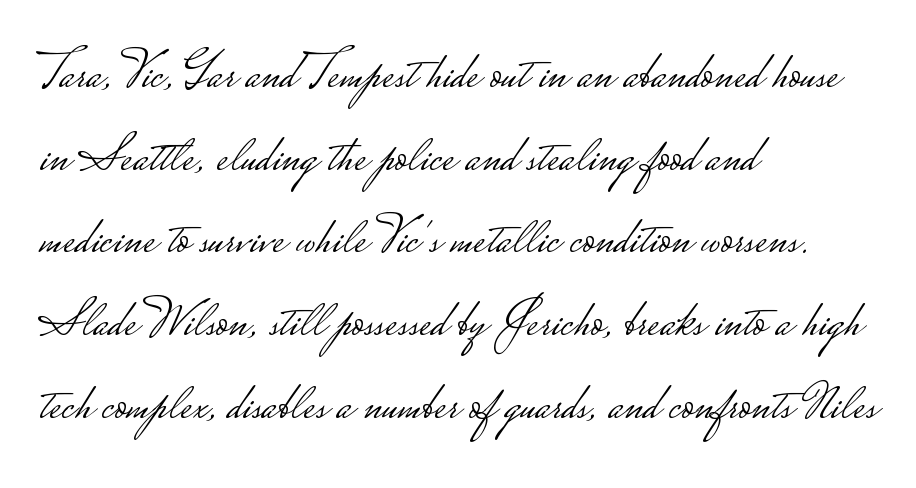
Q: Is the text bold? A: No.
Q: Is the text italic (slanted)? A: Yes.
Q: Is the typeface a serif or a sans-serif typeface? A: Sans-serif.
Q: Is the text underlined? A: No.
Q: How is the paragraph aligned? A: Left-aligned.
Q: Is the spacing between letters normal or unusually wide? A: Normal.
Q: Is the spacing between lines tight, normal or loose? A: Normal.
Q: Width (condensed, normal, or wide)? A: Wide.
Q: Stroke contrast? A: Low.
Q: Monospaced? A: No.
